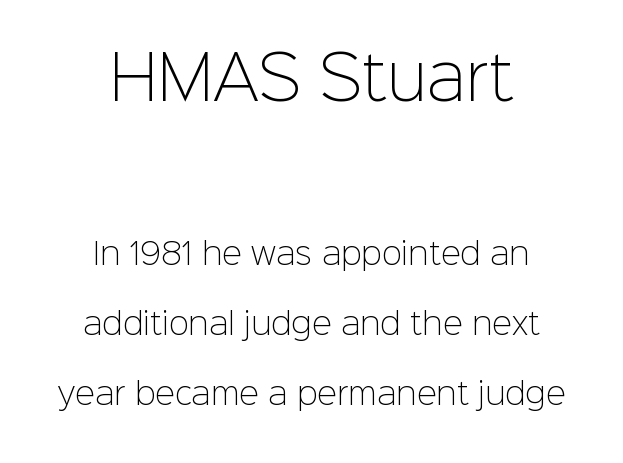
{"serif": "no", "italic": "no", "bold": "no", "weight": "light", "width": "normal", "stroke_contrast": "low", "x_height": "medium", "monospaced": "no", "underline": "no", "align": "center", "line_spacing": "loose", "line_spacing_ratio": 2.33, "letter_spacing": "normal", "letter_spacing_em": 0.0, "larger_block": "first", "size_ratio": 2.0, "glyph_px": 60}
